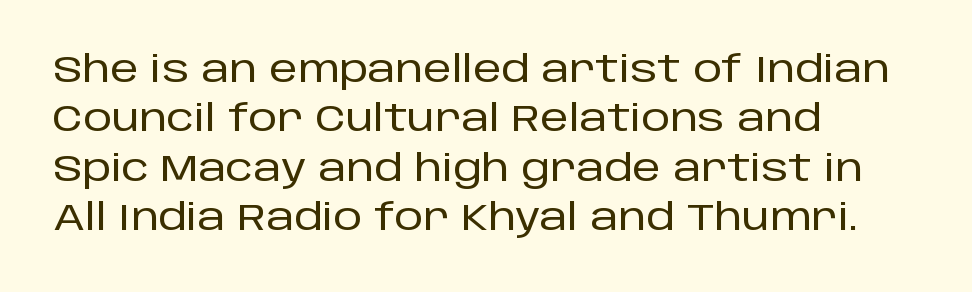
Q: Is the text italic (slanted)? A: No, it is upright.
Q: Is the typeface a serif or a sans-serif typeface? A: Sans-serif.
Q: Is the text underlined? A: No.
Q: How is the paragraph aligned? A: Left-aligned.
Q: Is the spacing between letters normal or unusually wide? A: Normal.
Q: Is the spacing between lines tight, normal or loose? A: Normal.
Q: Width (condensed, normal, or wide)? A: Normal.
Q: Stroke contrast? A: Low.
Q: x-height? A: Large.
Q: Monospaced? A: No.
